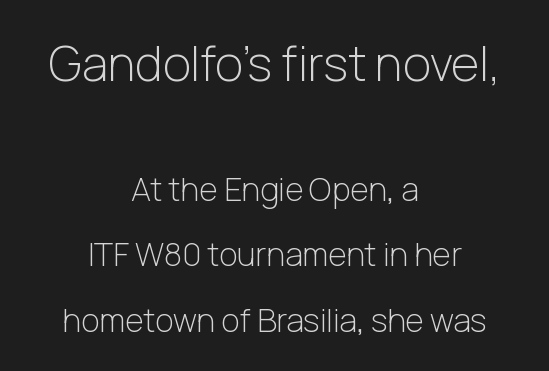
The image shows 48 px light sans-serif type, upright; set centered, loose line spacing (2.05x), normal letter spacing, not underlined; the first (top) block is 1.5x larger; low stroke contrast and a medium x-height.
